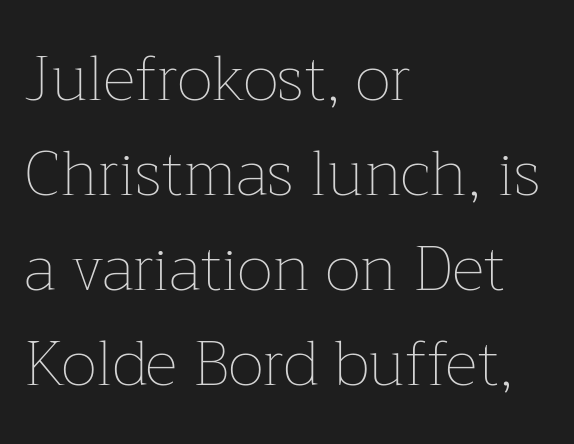
The image shows 63 px thin type, upright; set left-aligned, normal line spacing (1.51x), normal letter spacing, not underlined; low stroke contrast and a medium x-height.
